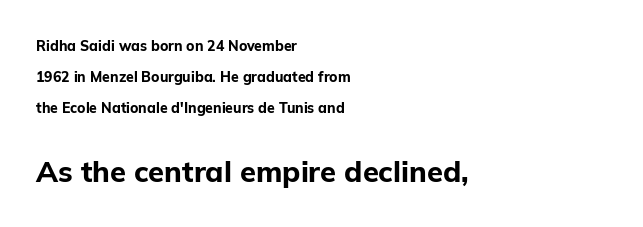
{"serif": "no", "italic": "no", "bold": "yes", "weight": "bold", "width": "normal", "stroke_contrast": "low", "x_height": "medium", "monospaced": "no", "underline": "no", "align": "left", "line_spacing": "loose", "line_spacing_ratio": 2.22, "letter_spacing": "normal", "letter_spacing_em": 0.0, "larger_block": "second", "size_ratio": 2.07, "glyph_px": 29}
